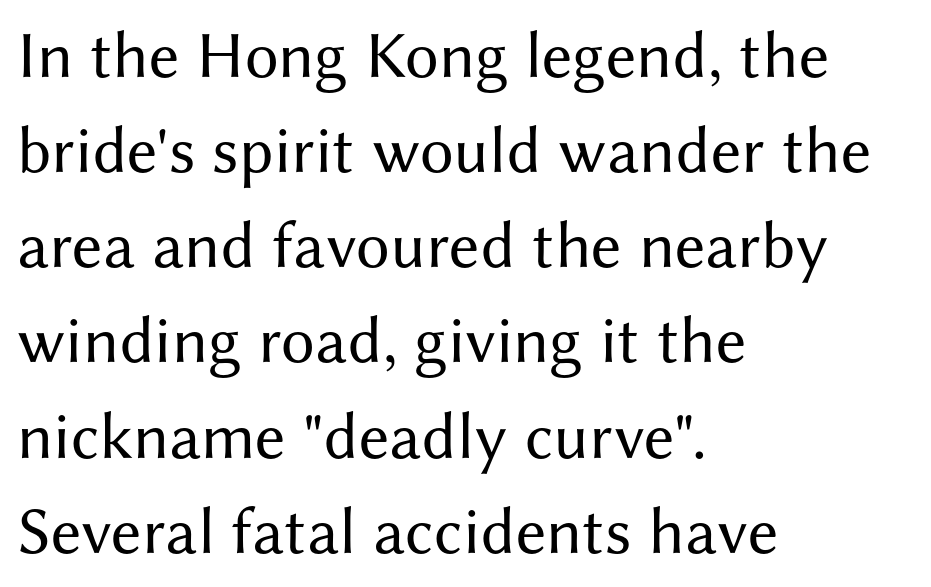
Q: Is the text bold? A: No.
Q: Is the text italic (slanted)? A: No, it is upright.
Q: Is the typeface a serif or a sans-serif typeface? A: Sans-serif.
Q: Is the text underlined? A: No.
Q: How is the paragraph aligned? A: Left-aligned.
Q: Is the spacing between letters normal or unusually wide? A: Normal.
Q: Is the spacing between lines tight, normal or loose? A: Normal.
Q: Width (condensed, normal, or wide)? A: Normal.
Q: Stroke contrast? A: Medium.
Q: x-height? A: Medium.
Q: Monospaced? A: No.
